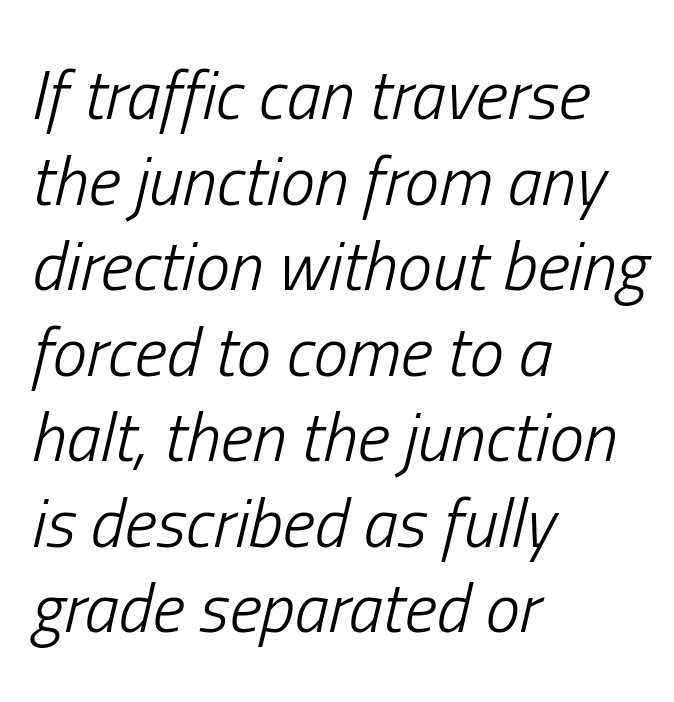
Q: Is the text bold? A: No.
Q: Is the text italic (slanted)? A: Yes, it leans right by about 13 degrees.
Q: Is the text underlined? A: No.
Q: How is the paragraph aligned? A: Left-aligned.
Q: Is the spacing between letters normal or unusually wide? A: Normal.
Q: Width (condensed, normal, or wide)? A: Condensed.
Q: Stroke contrast? A: Low.
Q: x-height? A: Medium.
Q: Monospaced? A: No.
